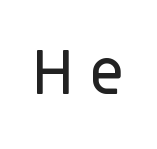
Q: Is the text italic (slanted)? A: No, it is upright.
Q: Is the typeface a serif or a sans-serif typeface? A: Sans-serif.
Q: Is the text underlined? A: No.
Q: Is the spacing between letters normal or unusually wide? A: Unusually wide.
Q: Width (condensed, normal, or wide)? A: Normal.
Q: Stroke contrast? A: Low.
Q: x-height? A: Large.
Q: Monospaced? A: No.
